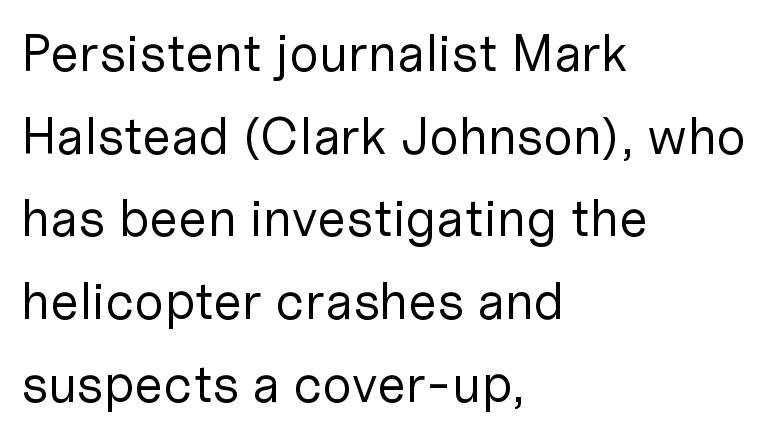
The image shows 52 px regular-weight sans-serif type, upright; set left-aligned, normal line spacing (1.59x), normal letter spacing, not underlined; low stroke contrast and a medium x-height.
